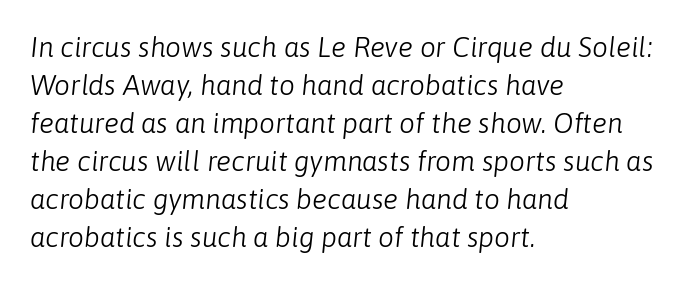
The image shows 28 px light type, italic (leaning right); set left-aligned, normal line spacing (1.36x), normal letter spacing, not underlined; low stroke contrast and a medium x-height.
